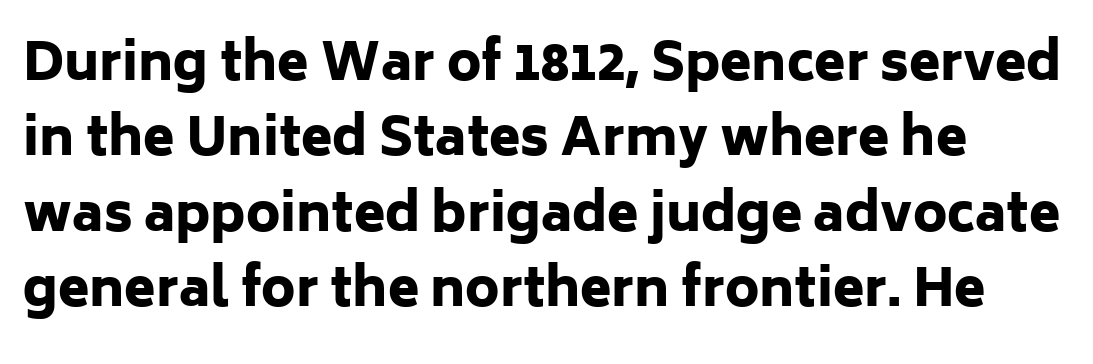
Is this a fixed-width face? No — the glyphs have proportional, varying widths. The letters stand straight up with perfectly vertical stems. The rows are spaced the way most documents space them. The gaps between neighbouring characters are ordinary and unremarkable. A sans-serif font was chosen for this passage. Typesetter's note: full bold, strokes at maximum text heaviness.
